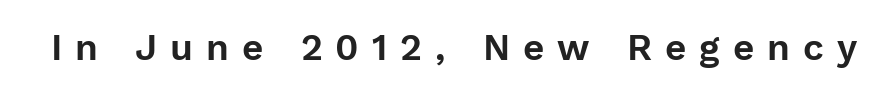
{"serif": "no", "italic": "no", "width": "normal", "stroke_contrast": "low", "x_height": "medium", "monospaced": "no", "underline": "no", "letter_spacing": "wide", "letter_spacing_em": 0.35, "glyph_px": 37}
